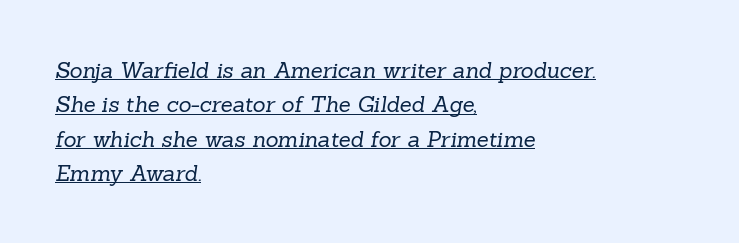
No chunkiness to these letters — they're not bold. You could call the tracking neutral — neither tight nor loose. Decoration check: the copy is underlined. The rows are spaced the way most documents space them. Each line starts at the same left margin while the right side varies.
